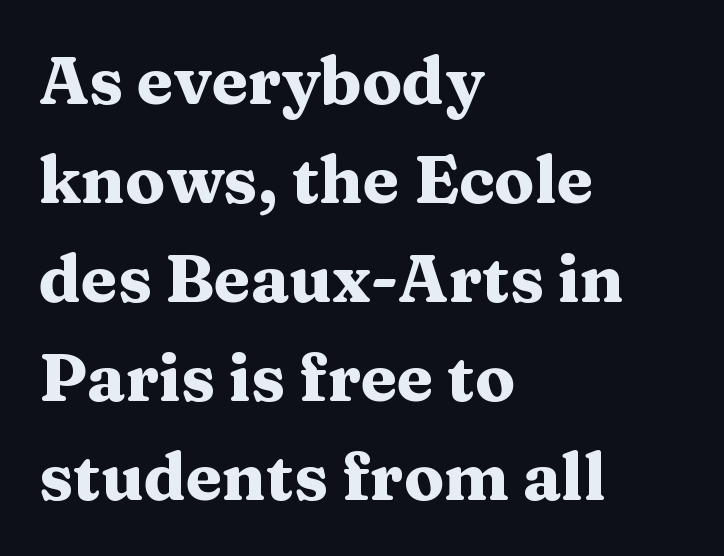
Q: Is the text bold? A: Yes.
Q: Is the text italic (slanted)? A: No, it is upright.
Q: Is the typeface a serif or a sans-serif typeface? A: Serif.
Q: Is the text underlined? A: No.
Q: How is the paragraph aligned? A: Left-aligned.
Q: Is the spacing between letters normal or unusually wide? A: Normal.
Q: Is the spacing between lines tight, normal or loose? A: Normal.
Q: Width (condensed, normal, or wide)? A: Wide.
Q: Stroke contrast? A: Medium.
Q: x-height? A: Medium.
Q: Monospaced? A: No.
